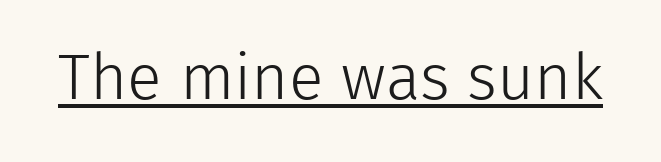
{"serif": "no", "italic": "no", "bold": "no", "weight": "light", "width": "normal", "x_height": "medium", "monospaced": "no", "underline": "yes", "letter_spacing": "normal", "letter_spacing_em": 0.0, "glyph_px": 64}
